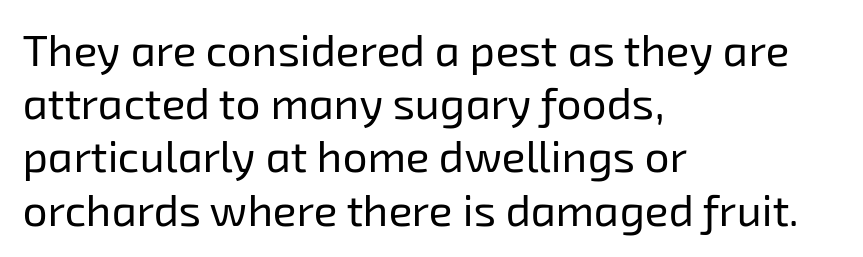
Spacing verdict: proportional, widths tailored to each character. The face used here is a sans, in the tradition of grotesques and geometrics. The weight tops out at a normal text grade. Letter spacing: default. A student would call this left alignment; a typographer would say flush left, rag right. Type without underlining.
